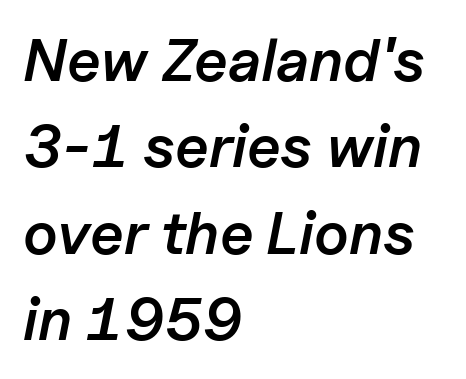
The image shows 60 px semibold type, italic (leaning right); set left-aligned, normal line spacing (1.44x), normal letter spacing, not underlined; low stroke contrast and a medium x-height.
